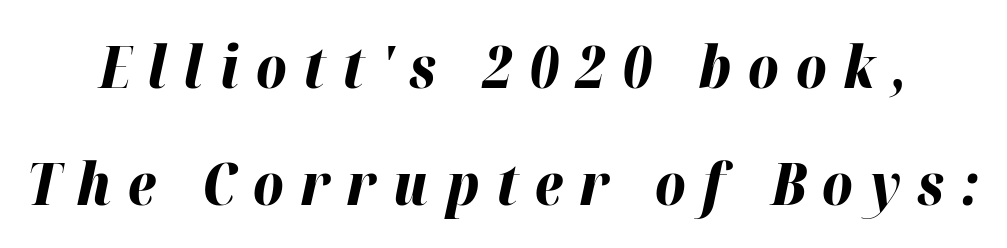
Q: Is the text bold? A: Yes.
Q: Is the text italic (slanted)? A: Yes, it leans right by about 12 degrees.
Q: Is the text underlined? A: No.
Q: Is the spacing between letters normal or unusually wide? A: Unusually wide.
Q: Is the spacing between lines tight, normal or loose? A: Loose.
Q: Width (condensed, normal, or wide)? A: Normal.
Q: Stroke contrast? A: High.
Q: x-height? A: Medium.
Q: Monospaced? A: No.
